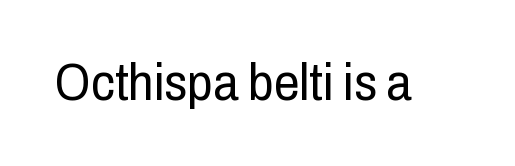
The image shows 51 px regular-weight, condensed sans-serif type, upright; set normal letter spacing, not underlined; low stroke contrast and a medium x-height.
